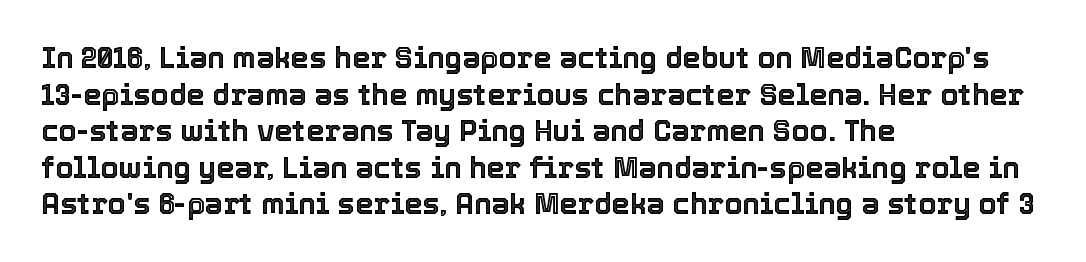
{"italic": "no", "width": "normal", "x_height": "medium", "monospaced": "no", "underline": "no", "align": "left", "line_spacing": "normal", "line_spacing_ratio": 1.26, "letter_spacing": "normal", "letter_spacing_em": 0.0, "glyph_px": 29}
